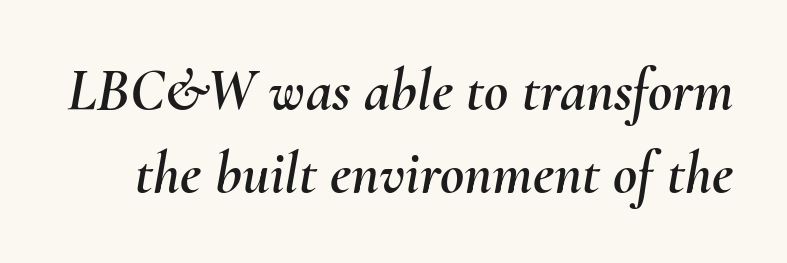
You can tell it's italic because the verticals aren't actually vertical. Glance below the letters and you will spot only blank space. The rendering uses a moderate line-height, typical for paragraphs. The passage shown has conventional tracking throughout.
